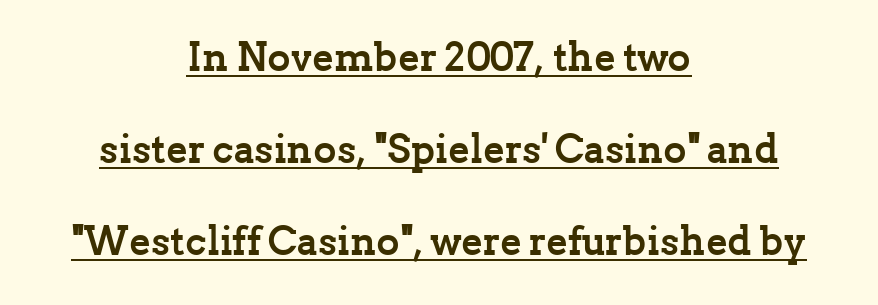
{"serif": "yes", "italic": "no", "bold": "yes", "weight": "semibold", "width": "normal", "stroke_contrast": "low", "x_height": "medium", "monospaced": "no", "underline": "yes", "align": "center", "line_spacing": "loose", "line_spacing_ratio": 2.3, "letter_spacing": "normal", "letter_spacing_em": 0.0, "glyph_px": 40}
